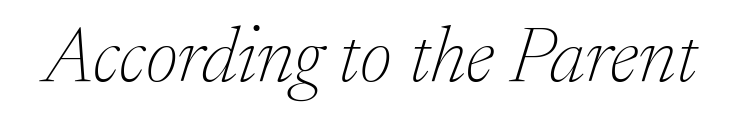
Q: Is the text bold? A: No.
Q: Is the text italic (slanted)? A: Yes, it leans right by about 17 degrees.
Q: Is the typeface a serif or a sans-serif typeface? A: Serif.
Q: Is the text underlined? A: No.
Q: Is the spacing between letters normal or unusually wide? A: Normal.
Q: Width (condensed, normal, or wide)? A: Normal.
Q: Stroke contrast? A: Low.
Q: x-height? A: Medium.
Q: Monospaced? A: No.
